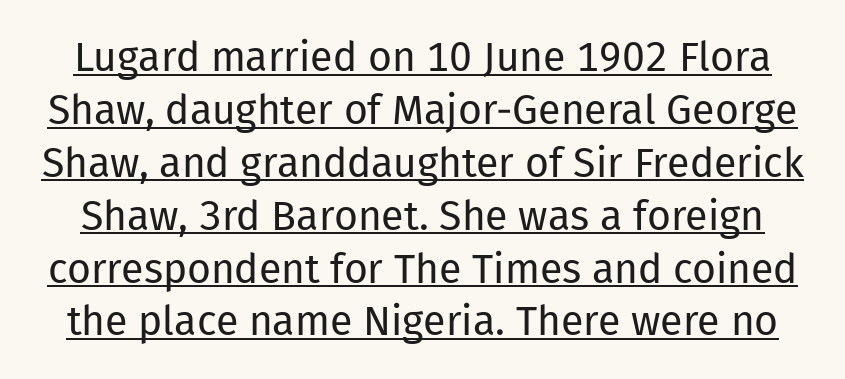
Q: Is the text bold? A: No.
Q: Is the text italic (slanted)? A: No, it is upright.
Q: Is the typeface a serif or a sans-serif typeface? A: Sans-serif.
Q: Is the text underlined? A: Yes.
Q: Is the spacing between letters normal or unusually wide? A: Normal.
Q: Is the spacing between lines tight, normal or loose? A: Normal.
Q: Width (condensed, normal, or wide)? A: Normal.
Q: Stroke contrast? A: Low.
Q: x-height? A: Medium.
Q: Monospaced? A: No.
